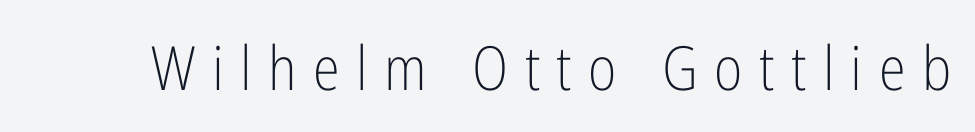
{"serif": "no", "italic": "no", "bold": "no", "weight": "light", "width": "condensed", "stroke_contrast": "low", "x_height": "medium", "monospaced": "no", "underline": "no", "letter_spacing": "wide", "letter_spacing_em": 0.27, "glyph_px": 61}
